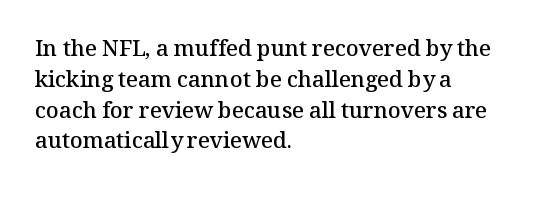
A typesetter would call this zero additional tracking. Decoration check: the copy has no underline. Set as a demibold, roughly 600 on the weight scale. The rendering uses a moderate line-height, typical for paragraphs.
